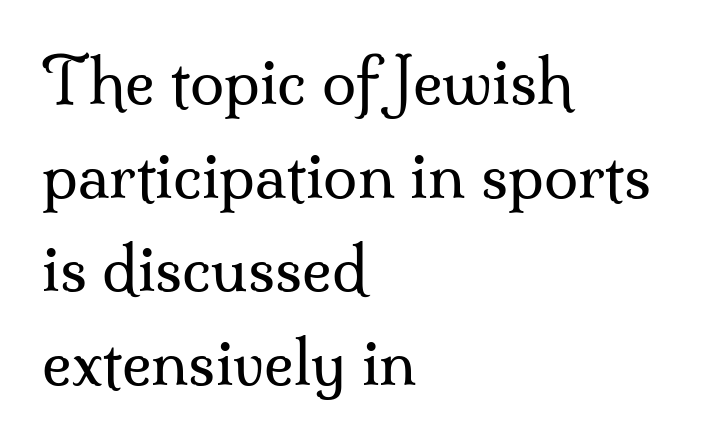
{"serif": "yes", "italic": "no", "bold": "no", "weight": "regular", "width": "normal", "stroke_contrast": "medium", "x_height": "small", "monospaced": "no", "underline": "no", "align": "left", "line_spacing": "normal", "line_spacing_ratio": 1.51, "letter_spacing": "normal", "letter_spacing_em": 0.0, "glyph_px": 62}
